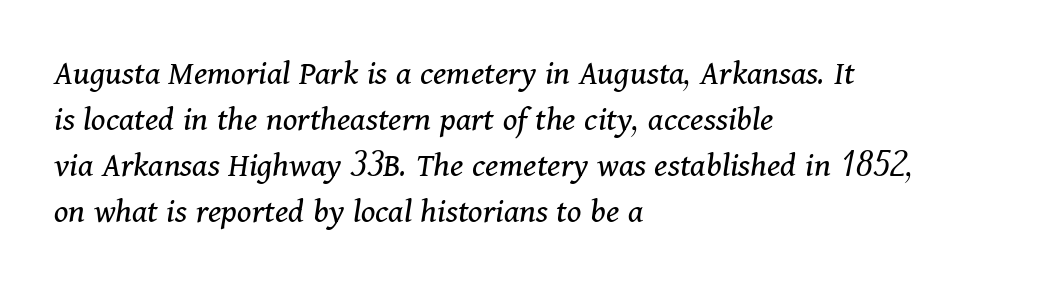
Compared with a typical body face, this is equally light or lighter still. Horizontal alignment here is leftward, the default for most running prose. Is this a sans? No — the strokes have serifs. Each new line begins a customary step beneath the previous one. In terms of posture, this sample is oblique. Spacing verdict: proportional, widths tailored to each character.
